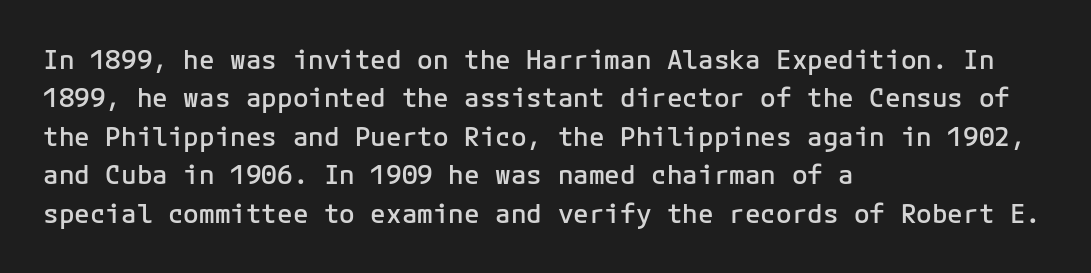
The lines are quadded left. Short note: letters normally spaced. Just letters on the line, the space beneath them empty. Look at the stroke-to-counter ratio: somewhat heavy, a semibold. Regular leading.
